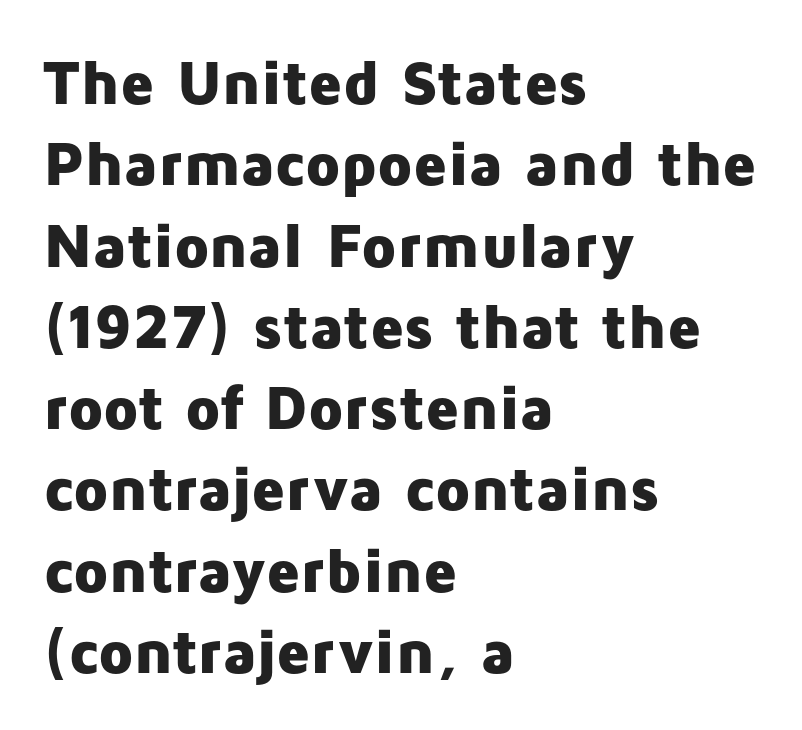
Q: Is the text bold? A: Yes.
Q: Is the text italic (slanted)? A: No, it is upright.
Q: Is the typeface a serif or a sans-serif typeface? A: Sans-serif.
Q: Is the text underlined? A: No.
Q: How is the paragraph aligned? A: Left-aligned.
Q: Is the spacing between letters normal or unusually wide? A: Normal.
Q: Is the spacing between lines tight, normal or loose? A: Normal.
Q: Width (condensed, normal, or wide)? A: Normal.
Q: Stroke contrast? A: Low.
Q: x-height? A: Medium.
Q: Monospaced? A: No.
